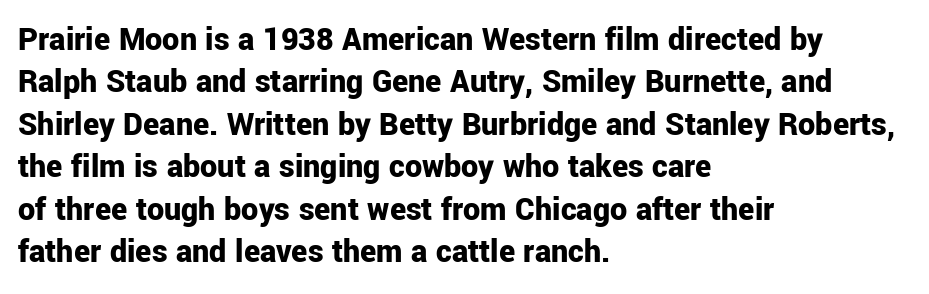
Q: Is the text bold? A: Yes.
Q: Is the text italic (slanted)? A: No, it is upright.
Q: Is the typeface a serif or a sans-serif typeface? A: Sans-serif.
Q: Is the text underlined? A: No.
Q: How is the paragraph aligned? A: Left-aligned.
Q: Is the spacing between letters normal or unusually wide? A: Normal.
Q: Is the spacing between lines tight, normal or loose? A: Normal.
Q: Width (condensed, normal, or wide)? A: Normal.
Q: Stroke contrast? A: Low.
Q: x-height? A: Medium.
Q: Monospaced? A: No.
